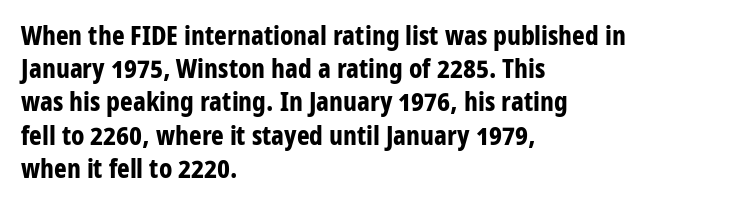
Q: Is the text bold? A: Yes.
Q: Is the text italic (slanted)? A: No, it is upright.
Q: Is the text underlined? A: No.
Q: How is the paragraph aligned? A: Left-aligned.
Q: Is the spacing between letters normal or unusually wide? A: Normal.
